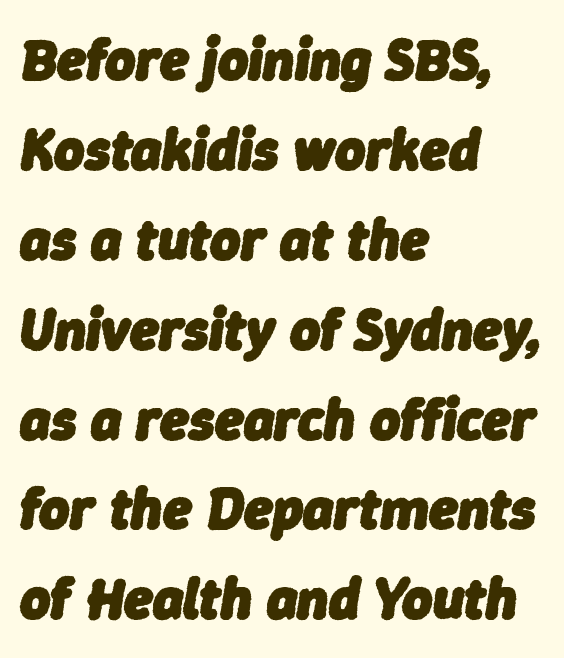
Q: Is the text bold? A: Yes.
Q: Is the text italic (slanted)? A: Yes, it leans right by about 9 degrees.
Q: Is the text underlined? A: No.
Q: How is the paragraph aligned? A: Left-aligned.
Q: Is the spacing between letters normal or unusually wide? A: Normal.
Q: Is the spacing between lines tight, normal or loose? A: Normal.
Q: Width (condensed, normal, or wide)? A: Normal.
Q: Stroke contrast? A: Low.
Q: x-height? A: Medium.
Q: Monospaced? A: No.
